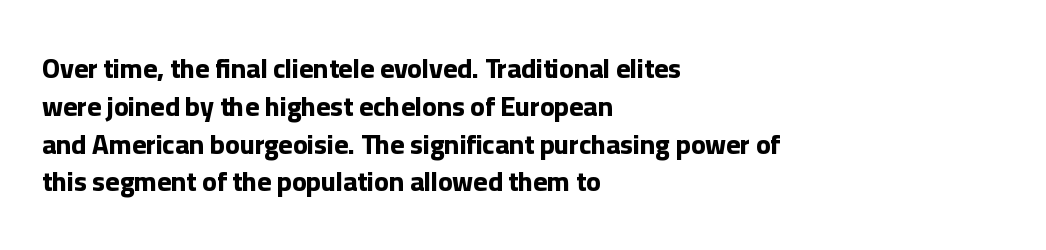
Line spacing here is normal. The baseline area is clear. This sample uses an upright cut, with every glyph sitting square on the baseline. These lines keep a tight, regular rhythm from letter to letter. Line beginnings align vertically; line endings do not.
